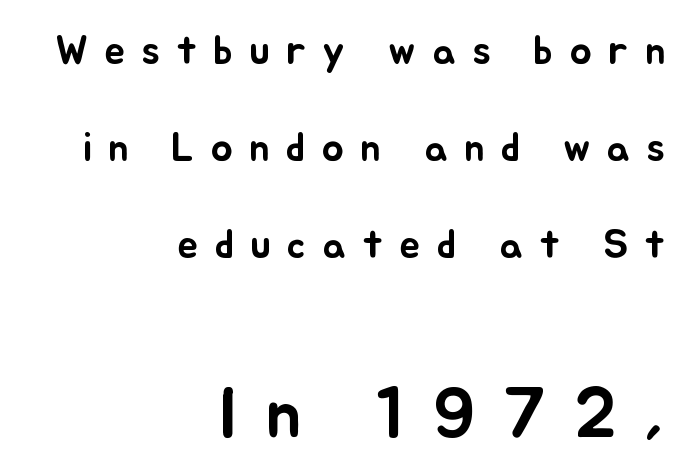
The passage shown is not underscored anywhere. Leading is clearly above the norm, producing a sparse column. Leftover space on each line is placed entirely before the opening word. This is the regular roman posture of the typeface.
